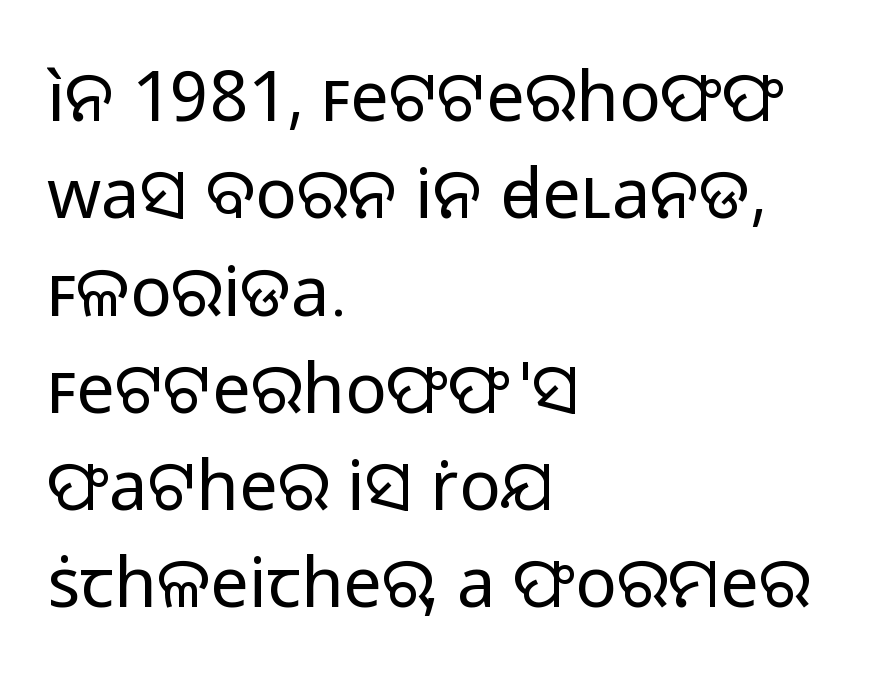
Unmarked baselines from the first word to the last. Typographically, this falls in the sans-serif category. Spacing verdict: proportional, widths tailored to each character. These lines keep a tight, regular rhythm from letter to letter. The type sits square on the baseline with zero lean. Evenly set lines give the paragraph a standard silhouette.
